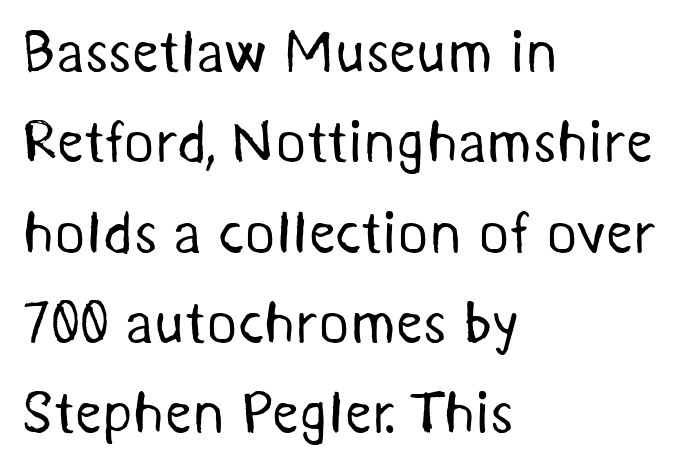
Q: Is the text bold? A: No.
Q: Is the typeface a serif or a sans-serif typeface? A: Sans-serif.
Q: Is the text underlined? A: No.
Q: How is the paragraph aligned? A: Left-aligned.
Q: Is the spacing between letters normal or unusually wide? A: Normal.
Q: Is the spacing between lines tight, normal or loose? A: Normal.
Q: Width (condensed, normal, or wide)? A: Normal.
Q: Stroke contrast? A: Medium.
Q: x-height? A: Medium.
Q: Monospaced? A: No.
